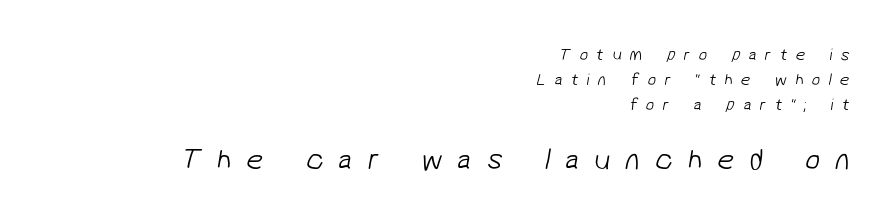
Q: Is the text bold? A: No.
Q: Is the typeface a serif or a sans-serif typeface? A: Sans-serif.
Q: Is the text underlined? A: No.
Q: How is the paragraph aligned? A: Right-aligned.
Q: Is the spacing between letters normal or unusually wide? A: Unusually wide.
Q: Is the spacing between lines tight, normal or loose? A: Normal.
Q: Which block of text is set in a larger size, the first (top) or the second (bottom)? A: The second (bottom) one.
Q: Width (condensed, normal, or wide)? A: Normal.
Q: Stroke contrast? A: Low.
Q: x-height? A: Medium.
Q: Monospaced? A: No.
